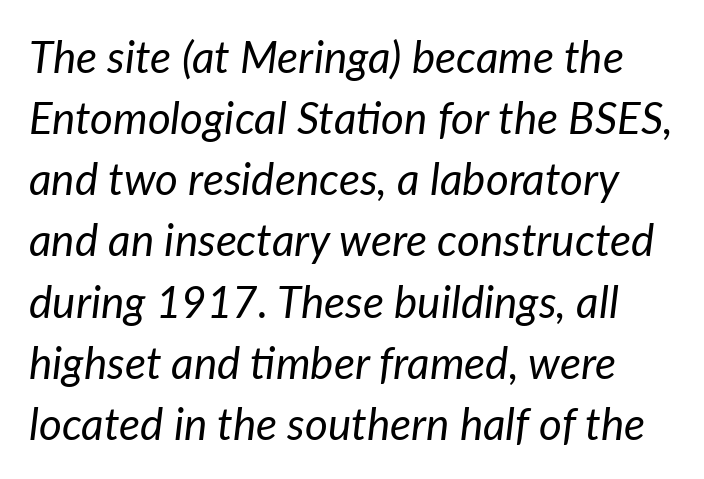
The image shows 44 px regular-weight type, italic (leaning right); set normal line spacing (1.39x), normal letter spacing, not underlined; low stroke contrast and a medium x-height.
